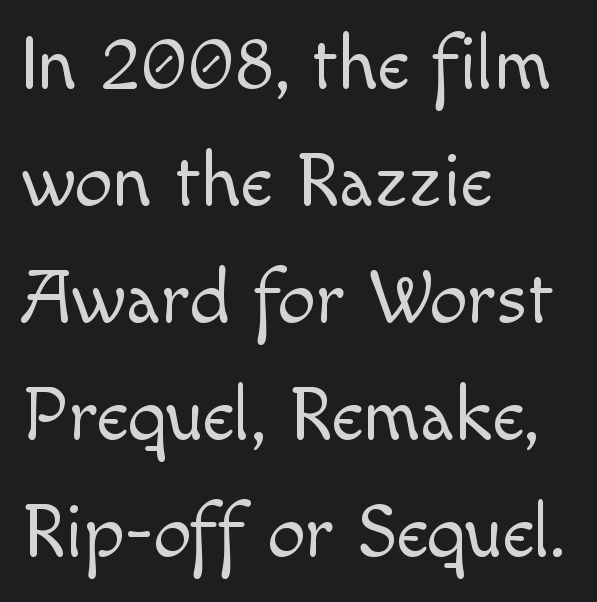
The image shows 76 px light sans-serif type, upright; set left-aligned, normal line spacing (1.54x), normal letter spacing, not underlined; a small x-height.
